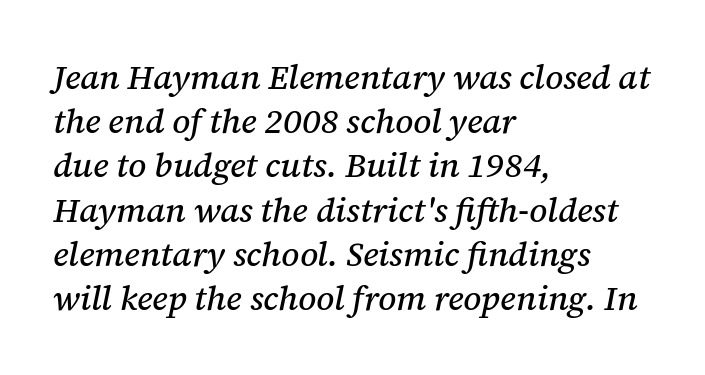
The rendering anchors every line to the left-hand side. There's an unmistakable incline to the writing here. Evenly set lines give the paragraph a standard silhouette. The passage shown is typed in a proportional face where columns would drift.
